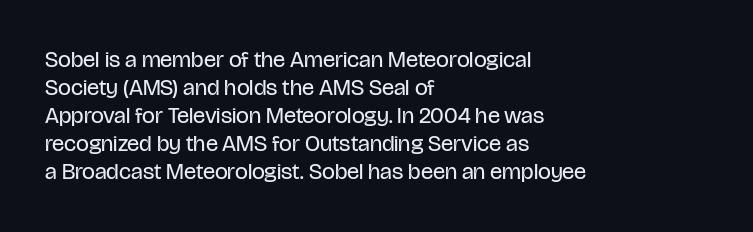
Every stem runs plumb, perpendicular to the baseline. Layout note: lines flush left. Decoration check: the copy has no underline. Short note: letters normally spaced.
